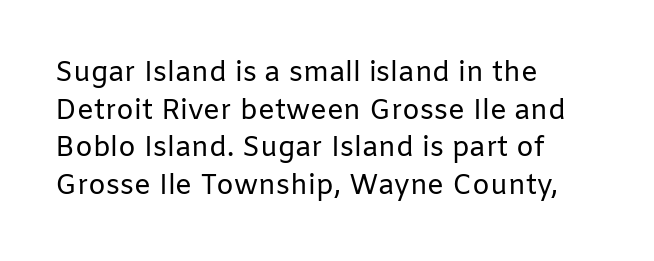
{"serif": "no", "italic": "no", "bold": "no", "weight": "regular", "width": "normal", "stroke_contrast": "low", "x_height": "medium", "monospaced": "no", "underline": "no", "align": "left", "line_spacing": "normal", "line_spacing_ratio": 1.34, "letter_spacing": "normal", "letter_spacing_em": 0.0, "glyph_px": 28}
